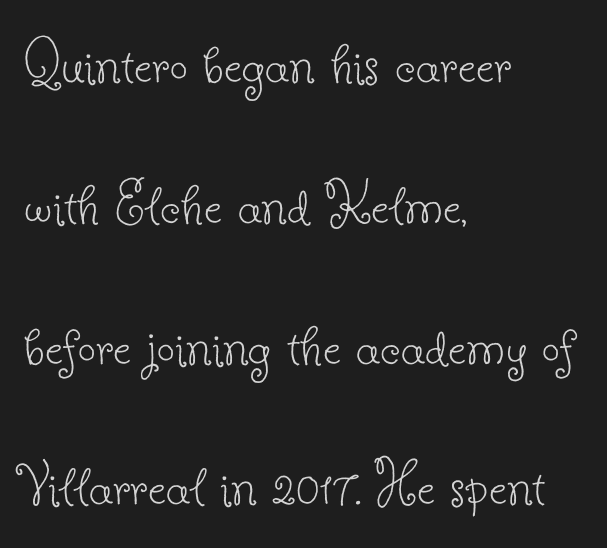
Q: Is the text bold? A: No.
Q: Is the text italic (slanted)? A: No, it is upright.
Q: Is the typeface a serif or a sans-serif typeface? A: Serif.
Q: Is the text underlined? A: No.
Q: How is the paragraph aligned? A: Left-aligned.
Q: Is the spacing between letters normal or unusually wide? A: Normal.
Q: Is the spacing between lines tight, normal or loose? A: Loose.
Q: Width (condensed, normal, or wide)? A: Normal.
Q: Stroke contrast? A: Low.
Q: x-height? A: Small.
Q: Monospaced? A: No.
